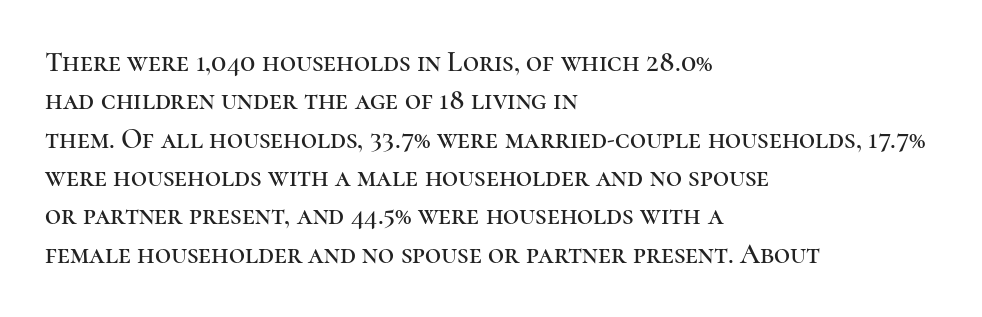
Q: Is the text italic (slanted)? A: No, it is upright.
Q: Is the typeface a serif or a sans-serif typeface? A: Serif.
Q: Is the text underlined? A: No.
Q: How is the paragraph aligned? A: Left-aligned.
Q: Is the spacing between letters normal or unusually wide? A: Normal.
Q: Is the spacing between lines tight, normal or loose? A: Normal.
Q: Width (condensed, normal, or wide)? A: Normal.
Q: Stroke contrast? A: High.
Q: x-height? A: Medium.
Q: Monospaced? A: No.
